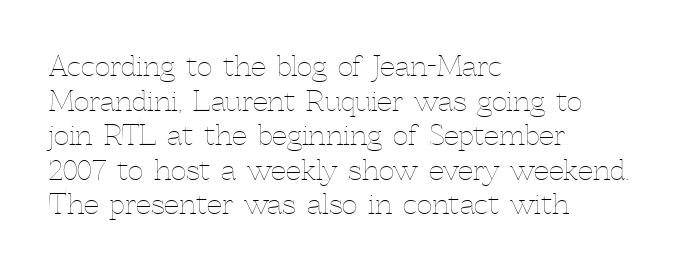
Q: Is the text bold? A: No.
Q: Is the text italic (slanted)? A: No, it is upright.
Q: Is the text underlined? A: No.
Q: How is the paragraph aligned? A: Left-aligned.
Q: Is the spacing between letters normal or unusually wide? A: Normal.
Q: Is the spacing between lines tight, normal or loose? A: Normal.
